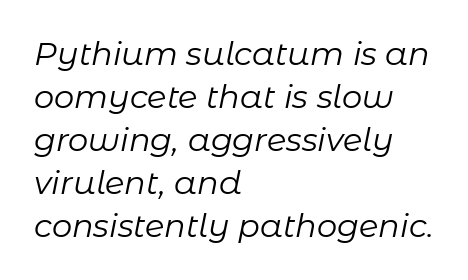
Q: Is the text bold? A: No.
Q: Is the text italic (slanted)? A: Yes, it leans right by about 11 degrees.
Q: Is the text underlined? A: No.
Q: How is the paragraph aligned? A: Left-aligned.
Q: Is the spacing between letters normal or unusually wide? A: Normal.
Q: Is the spacing between lines tight, normal or loose? A: Normal.
Q: Width (condensed, normal, or wide)? A: Normal.
Q: Stroke contrast? A: Low.
Q: x-height? A: Medium.
Q: Monospaced? A: No.
